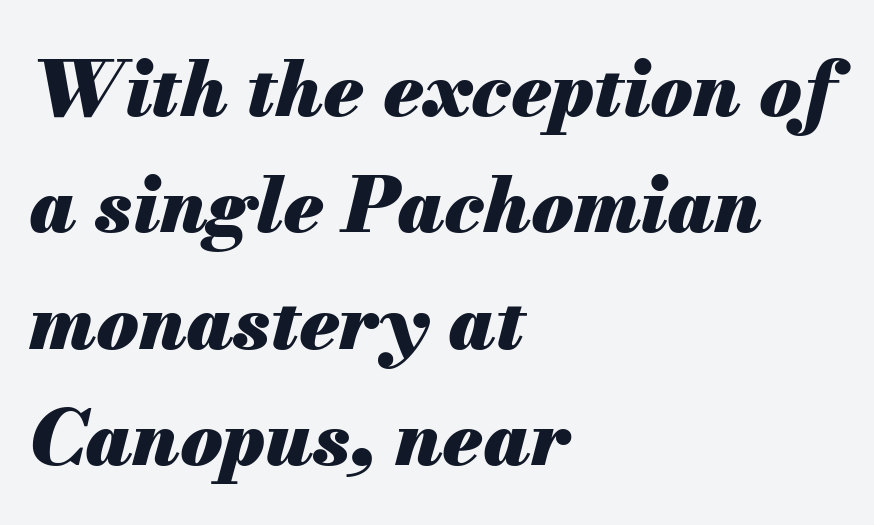
{"italic": "yes", "lean": "right", "slant_degrees": 13, "bold": "yes", "weight": "heavy", "width": "normal", "stroke_contrast": "medium", "x_height": "small", "monospaced": "no", "underline": "no", "align": "left", "line_spacing": "normal", "line_spacing_ratio": 1.51, "letter_spacing": "normal", "letter_spacing_em": 0.0, "glyph_px": 77}
